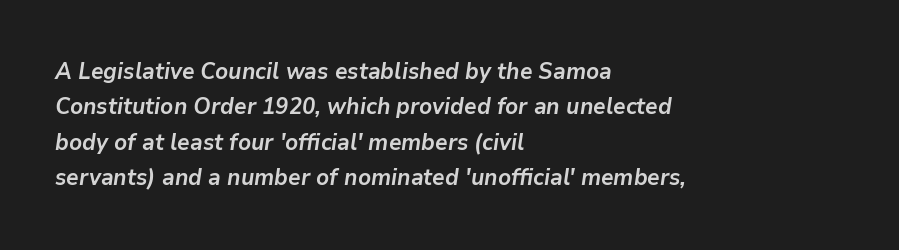
The rendering applies a slant to the glyphs. Students, this is bold: see how much ink each stroke carries. The line texture is even and compact thanks to regular tracking. The paragraph has a hard left edge and a soft right edge. The line-height multiplier appears to be the usual default.
